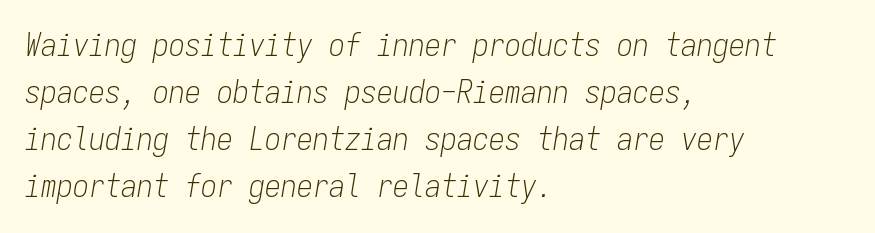
Q: Is the text bold? A: No.
Q: Is the text italic (slanted)? A: Yes, it leans right by about 9 degrees.
Q: Is the text underlined? A: No.
Q: How is the paragraph aligned? A: Left-aligned.
Q: Is the spacing between letters normal or unusually wide? A: Normal.
Q: Is the spacing between lines tight, normal or loose? A: Normal.
Q: Width (condensed, normal, or wide)? A: Condensed.
Q: Stroke contrast? A: Low.
Q: x-height? A: Medium.
Q: Monospaced? A: Yes.
